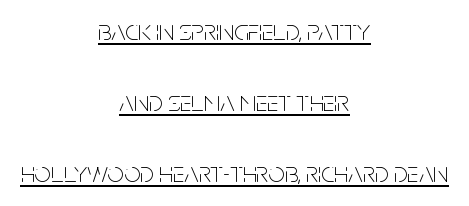
{"serif": "no", "italic": "no", "bold": "no", "weight": "thin", "width": "condensed", "stroke_contrast": "low", "x_height": "large", "monospaced": "no", "underline": "yes", "align": "center", "line_spacing": "loose", "line_spacing_ratio": 2.45, "letter_spacing": "normal", "letter_spacing_em": 0.0, "glyph_px": 29}
